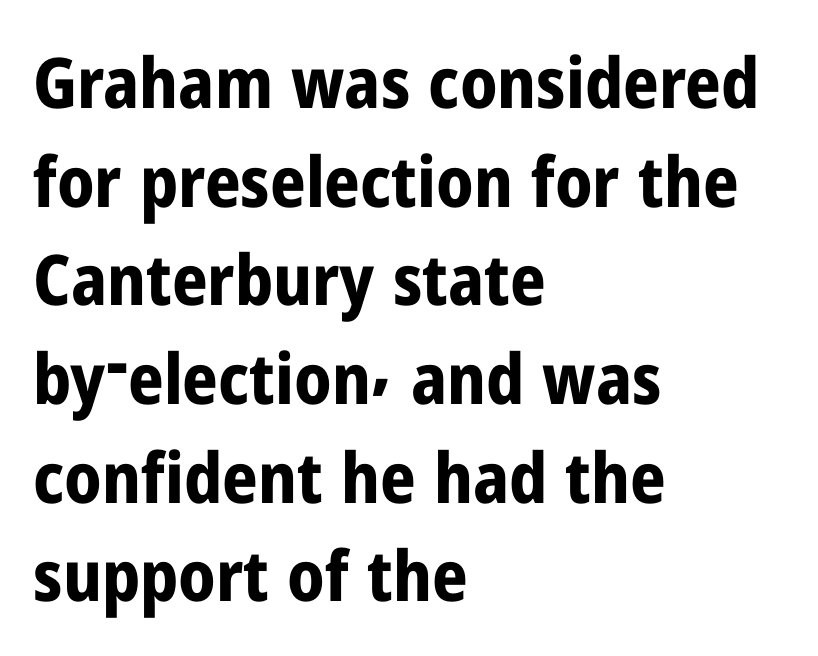
{"serif": "no", "italic": "no", "bold": "yes", "weight": "bold", "width": "condensed", "stroke_contrast": "low", "x_height": "medium", "monospaced": "no", "underline": "no", "align": "left", "line_spacing": "normal", "line_spacing_ratio": 1.41, "letter_spacing": "normal", "letter_spacing_em": 0.0, "glyph_px": 70}
